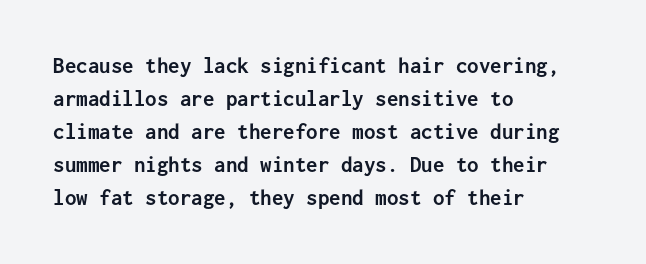
This sample keeps an unexceptional amount of space between lines. Strokes here are thick enough to call this a true bold. A student would call this left alignment; a typographer would say flush left, rag right. You can tell it's not italic because the verticals are truly vertical.
